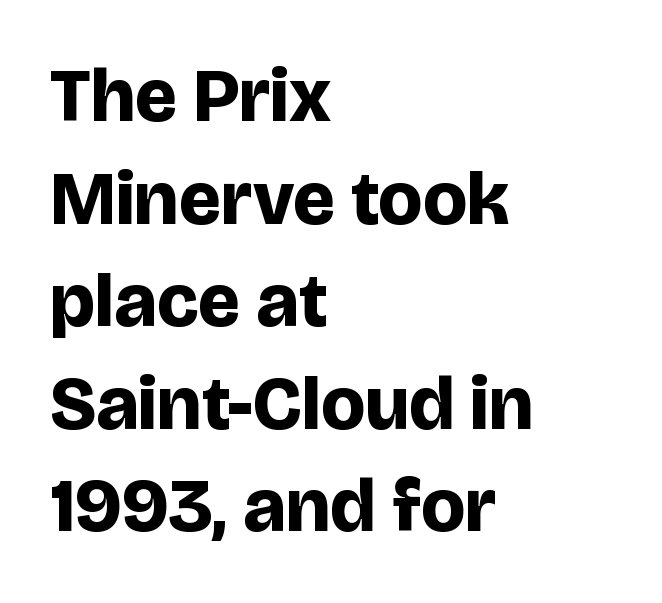
The image shows 76 px bold sans-serif type, upright; set left-aligned, normal line spacing (1.35x), normal letter spacing, not underlined; low stroke contrast and a large x-height.
